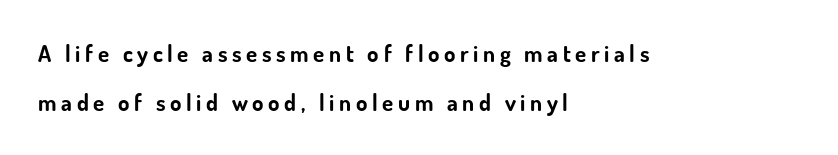
{"italic": "no", "bold": "yes", "underline": "no", "align": "left", "line_spacing": "loose", "line_spacing_ratio": 2.11, "letter_spacing": "wide", "letter_spacing_em": 0.2, "glyph_px": 23}
